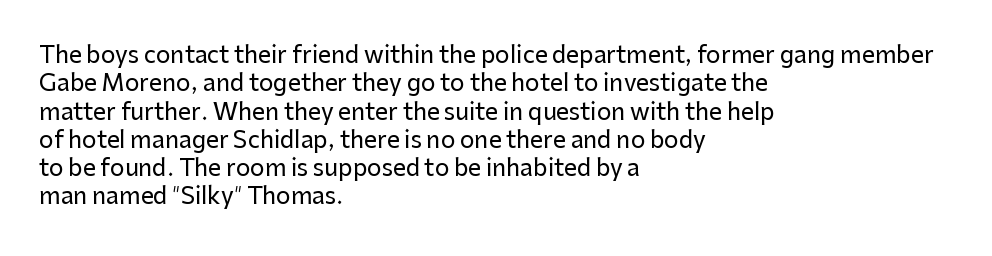
One-word summary of the alignment: left. These lines keep a tight, regular rhythm from letter to letter. Letters rest on an invisible, unmarked baseline. In terms of posture, this sample is upright.
